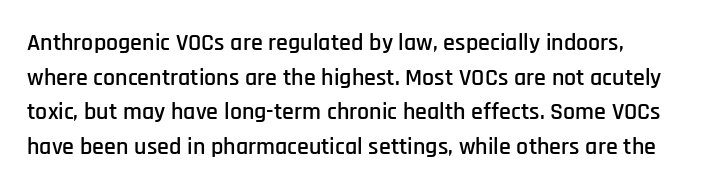
The image shows 24 px text type, upright; set normal line spacing (1.44x), normal letter spacing, not underlined.
